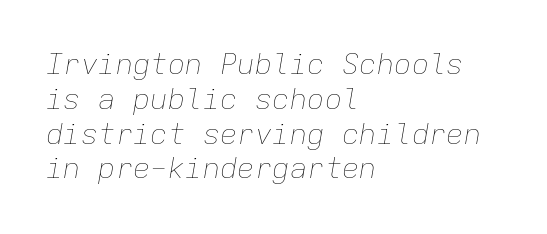
The image shows 29 px thin type, italic (leaning right), monospaced; set left-aligned, line spacing 1.2x, normal letter spacing, not underlined; low stroke contrast and a medium x-height.
